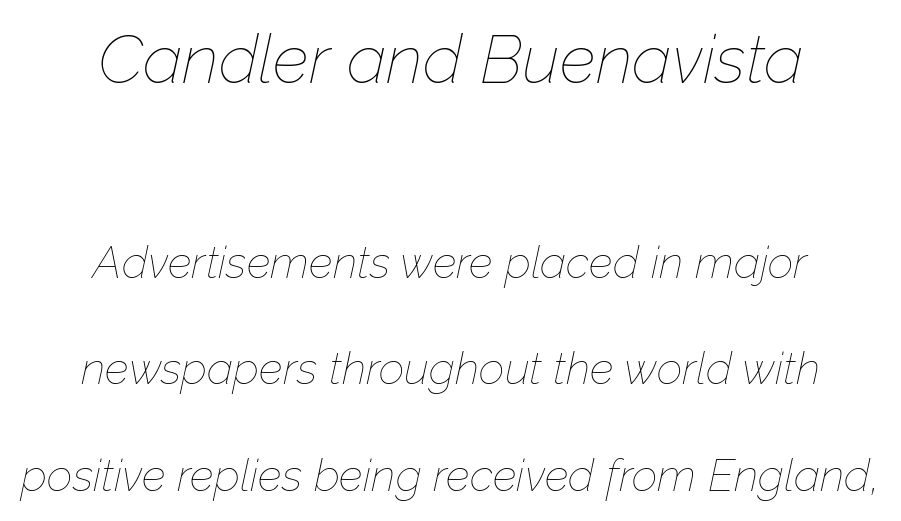
Q: Is the text bold? A: No.
Q: Is the text italic (slanted)? A: Yes, it leans right by about 12 degrees.
Q: Is the text underlined? A: No.
Q: How is the paragraph aligned? A: Centered.
Q: Is the spacing between letters normal or unusually wide? A: Normal.
Q: Is the spacing between lines tight, normal or loose? A: Loose.
Q: Which block of text is set in a larger size, the first (top) or the second (bottom)? A: The first (top) one.
Q: Width (condensed, normal, or wide)? A: Normal.
Q: Stroke contrast? A: Low.
Q: x-height? A: Medium.
Q: Monospaced? A: No.
